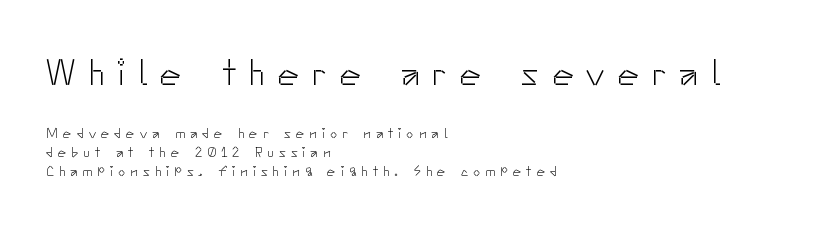
Q: Is the text bold? A: No.
Q: Is the text italic (slanted)? A: No, it is upright.
Q: Is the typeface a serif or a sans-serif typeface? A: Sans-serif.
Q: Is the text underlined? A: No.
Q: How is the paragraph aligned? A: Left-aligned.
Q: Is the spacing between letters normal or unusually wide? A: Unusually wide.
Q: Is the spacing between lines tight, normal or loose? A: Normal.
Q: Which block of text is set in a larger size, the first (top) or the second (bottom)? A: The first (top) one.
Q: Width (condensed, normal, or wide)? A: Normal.
Q: Stroke contrast? A: Low.
Q: x-height? A: Small.
Q: Monospaced? A: No.
